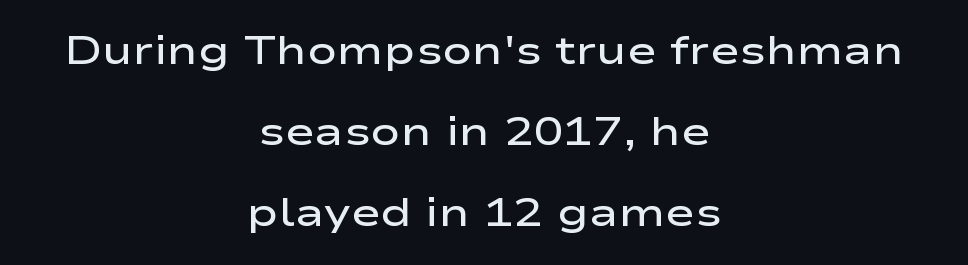
{"serif": "no", "italic": "no", "bold": "semi", "weight": "semibold", "width": "wide", "stroke_contrast": "low", "x_height": "medium", "monospaced": "no", "underline": "no", "align": "center", "line_spacing": "loose", "line_spacing_ratio": 2.03, "letter_spacing": "normal", "letter_spacing_em": 0.0, "glyph_px": 40}
